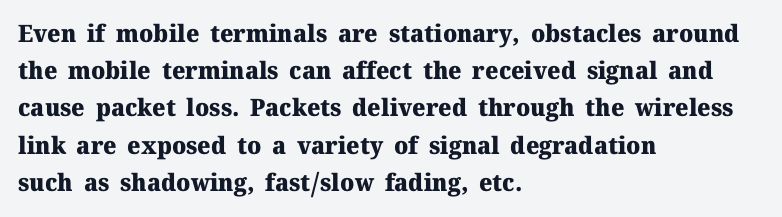
{"italic": "no", "bold": "yes", "underline": "no", "align": "left", "line_spacing": "normal", "line_spacing_ratio": 1.55, "letter_spacing": "normal", "letter_spacing_em": 0.0, "glyph_px": 24}
